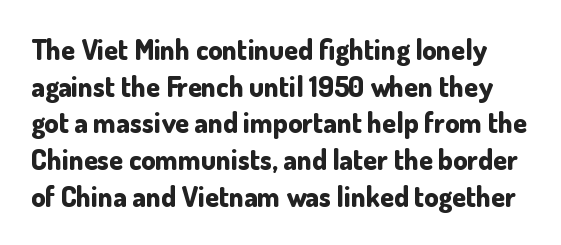
Does the weight exceed regular? Yes, all the way to bold. Successive baselines arrive at the customary interval. The typeface chosen for these lines omits serifs. This is roman type, the default non-slanted kind.
